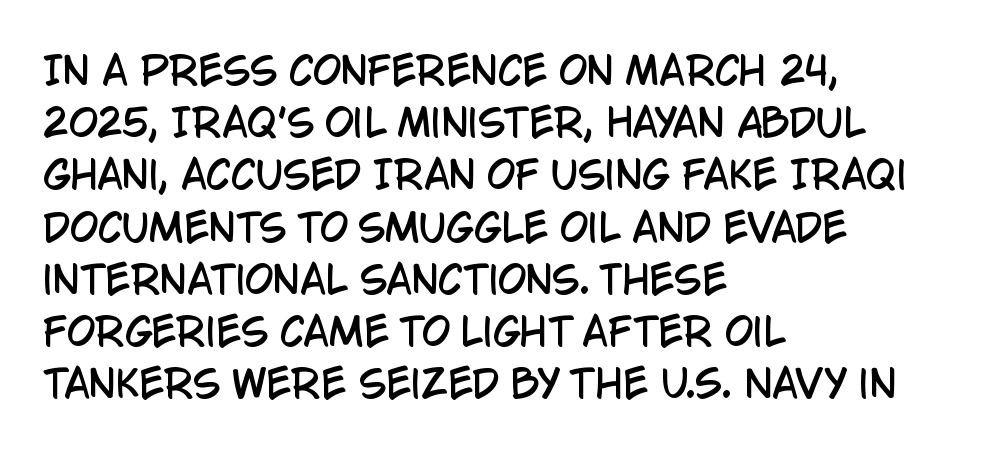
{"serif": "no", "italic": "no", "width": "condensed", "stroke_contrast": "low", "x_height": "large", "monospaced": "no", "underline": "no", "align": "left", "line_spacing": "normal", "line_spacing_ratio": 1.41, "letter_spacing": "normal", "letter_spacing_em": 0.0, "glyph_px": 37}
